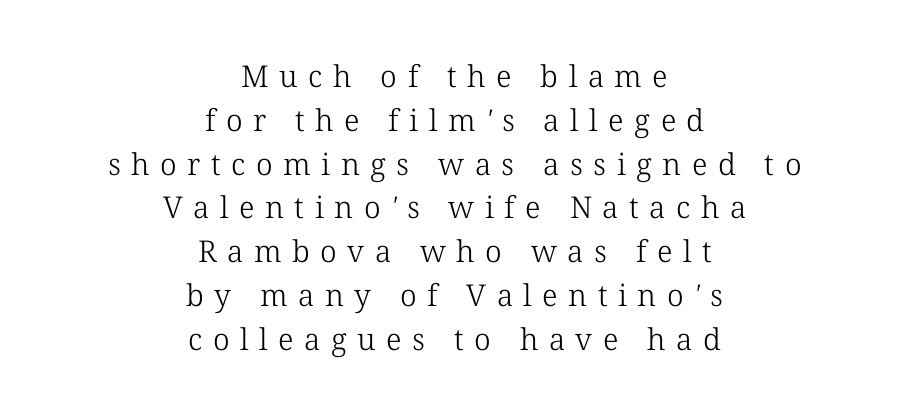
{"serif": "yes", "bold": "no", "weight": "light", "width": "normal", "stroke_contrast": "low", "x_height": "medium", "monospaced": "no", "underline": "no", "align": "center", "line_spacing": "normal", "line_spacing_ratio": 1.46, "letter_spacing": "wide", "letter_spacing_em": 0.35, "glyph_px": 30}
